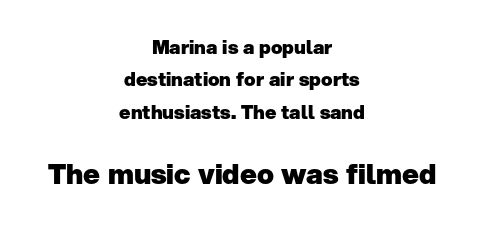
{"serif": "no", "italic": "no", "bold": "yes", "weight": "heavy", "width": "normal", "stroke_contrast": "low", "x_height": "medium", "monospaced": "no", "underline": "no", "align": "center", "line_spacing_ratio": 1.71, "letter_spacing": "normal", "letter_spacing_em": 0.0, "larger_block": "second", "size_ratio": 1.47, "glyph_px": 28}
